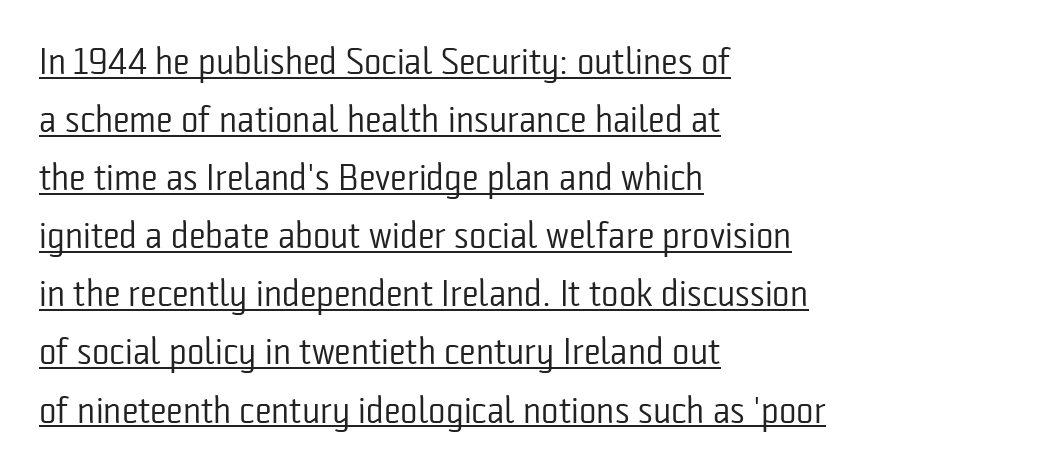
{"serif": "no", "italic": "no", "bold": "no", "weight": "regular", "width": "condensed", "stroke_contrast": "low", "x_height": "medium", "monospaced": "no", "underline": "yes", "align": "left", "line_spacing": "normal", "line_spacing_ratio": 1.57, "letter_spacing": "normal", "letter_spacing_em": 0.0, "glyph_px": 37}
